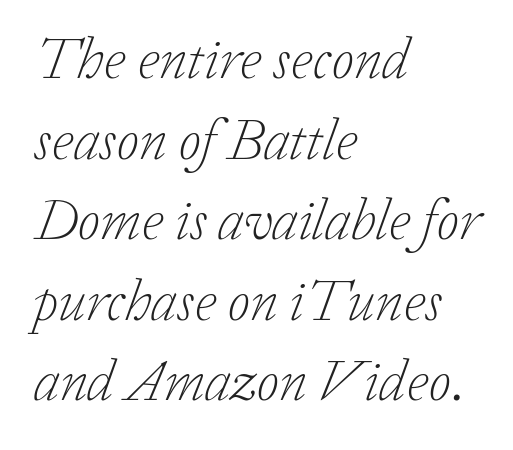
The image shows 58 px light serif type, italic (leaning right); set left-aligned, normal line spacing (1.39x), normal letter spacing, not underlined; low stroke contrast and a medium x-height.
